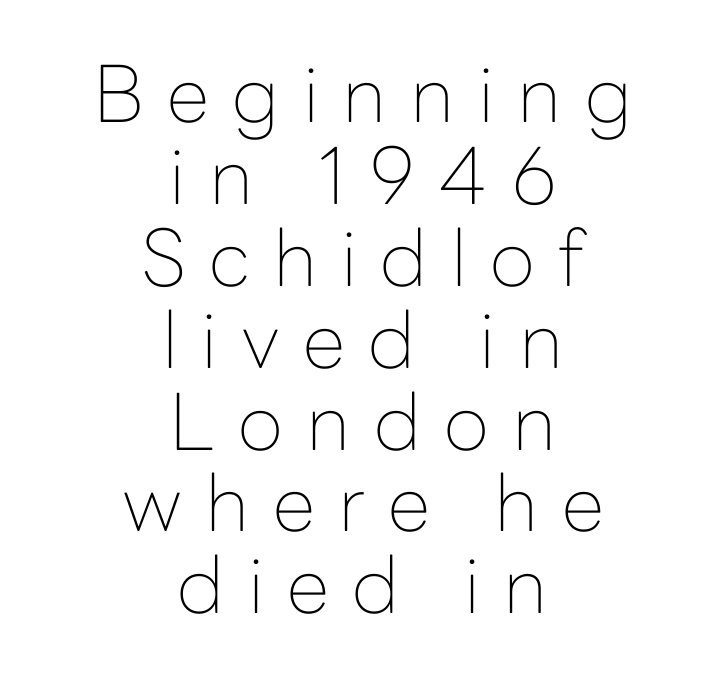
The image shows 78 px thin sans-serif type, upright; set centered, tight line spacing (1.05x), unusually wide letter spacing (+0.3 em), not underlined; low stroke contrast and a medium x-height.
